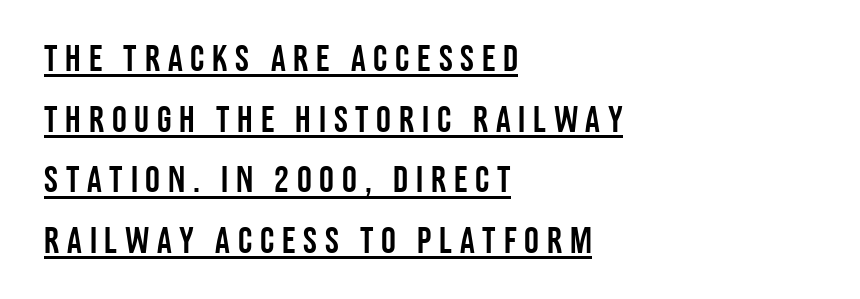
Q: Is the text italic (slanted)? A: No, it is upright.
Q: Is the typeface a serif or a sans-serif typeface? A: Sans-serif.
Q: Is the text underlined? A: Yes.
Q: How is the paragraph aligned? A: Left-aligned.
Q: Is the spacing between letters normal or unusually wide? A: Unusually wide.
Q: Is the spacing between lines tight, normal or loose? A: Normal.
Q: Width (condensed, normal, or wide)? A: Condensed.
Q: Stroke contrast? A: Low.
Q: x-height? A: Large.
Q: Monospaced? A: No.
